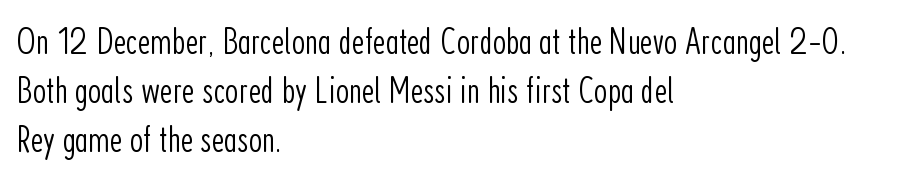
The image shows 38 px light, condensed sans-serif type, upright; set left-aligned, normal line spacing (1.29x), normal letter spacing, not underlined; low stroke contrast and a medium x-height.
